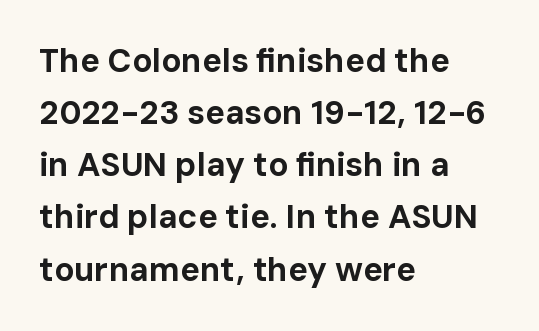
The image shows 33 px bold sans-serif type, upright; set left-aligned, normal line spacing (1.58x), normal letter spacing, not underlined; low stroke contrast and a medium x-height.
